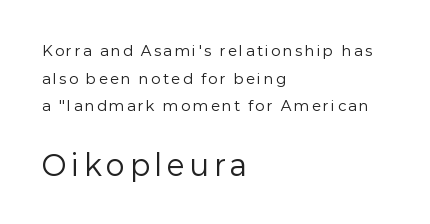
{"serif": "no", "italic": "no", "bold": "no", "weight": "regular", "width": "normal", "stroke_contrast": "low", "x_height": "medium", "monospaced": "no", "underline": "no", "align": "left", "line_spacing": "loose", "line_spacing_ratio": 1.98, "larger_block": "second", "size_ratio": 2.0, "glyph_px": 28}
